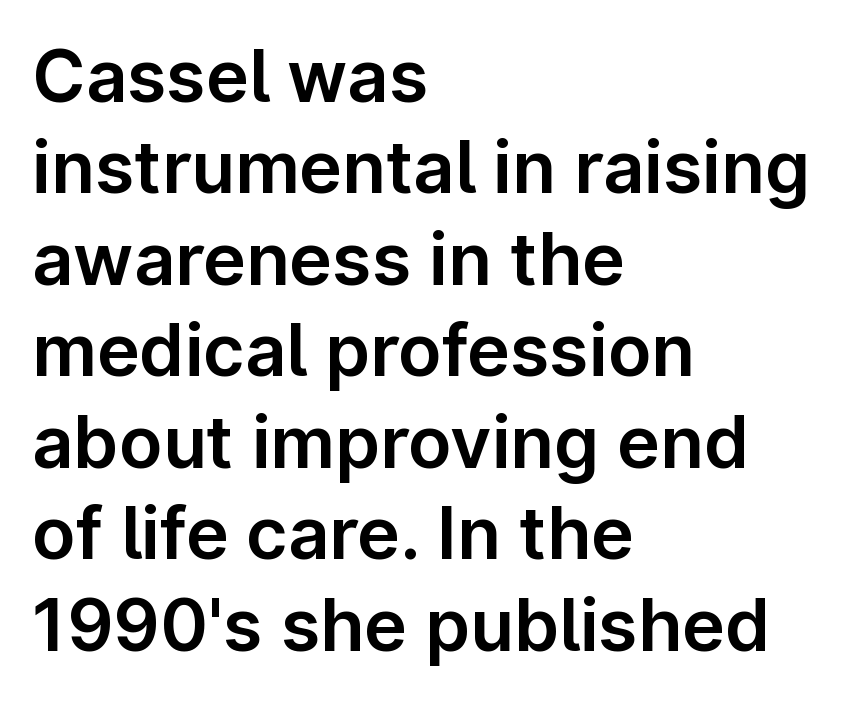
{"serif": "no", "italic": "no", "width": "normal", "stroke_contrast": "low", "x_height": "medium", "monospaced": "no", "underline": "no", "align": "left", "line_spacing": "normal", "line_spacing_ratio": 1.27, "letter_spacing": "normal", "letter_spacing_em": 0.0, "glyph_px": 72}
